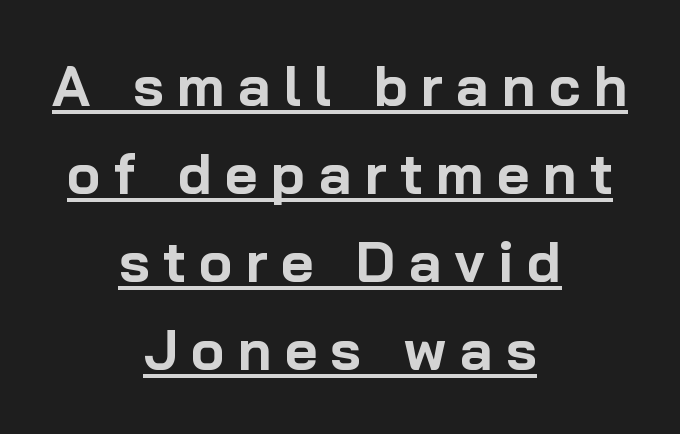
The glyphs have the mass of a bold cut. The passage shown is typed in a proportional face where columns would drift. Looks like someone drew a line under every word here. Does the lettering tilt? It doesn't — this is upright.
